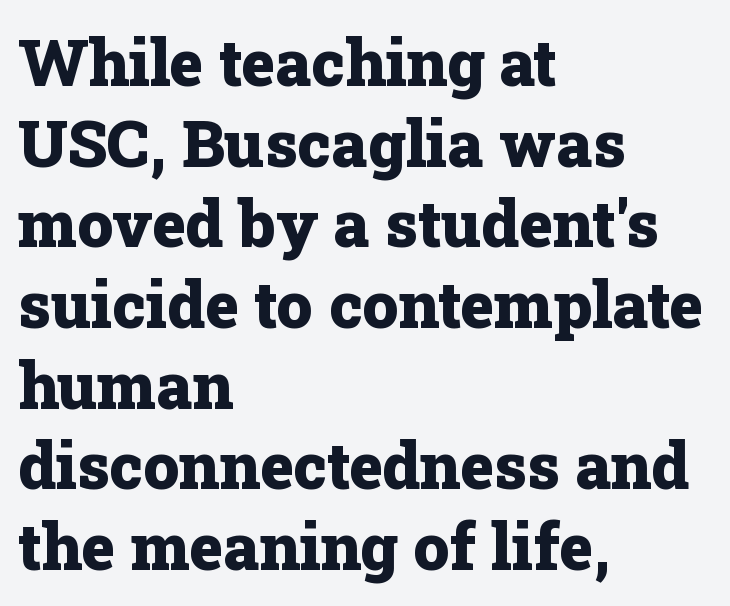
The passage shown is typeset with a serif family. These lines are rendered in a variable-pitch font. The strokes are fattened all the way to bold. Reading down the column, the eye jumps a familiar distance to each next line. The gaps between neighbouring characters are ordinary and unremarkable. The specimen reads as upright at a glance.
